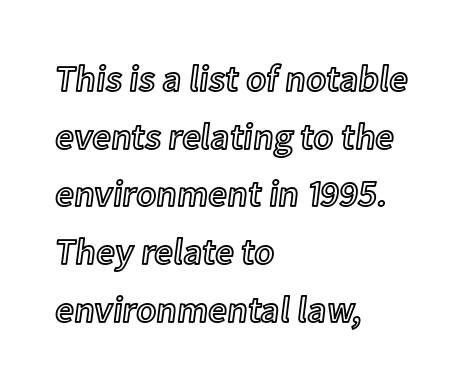
{"width": "normal", "x_height": "medium", "monospaced": "no", "underline": "no", "align": "left", "line_spacing": "normal", "line_spacing_ratio": 1.56, "letter_spacing": "normal", "letter_spacing_em": 0.0, "glyph_px": 37}
